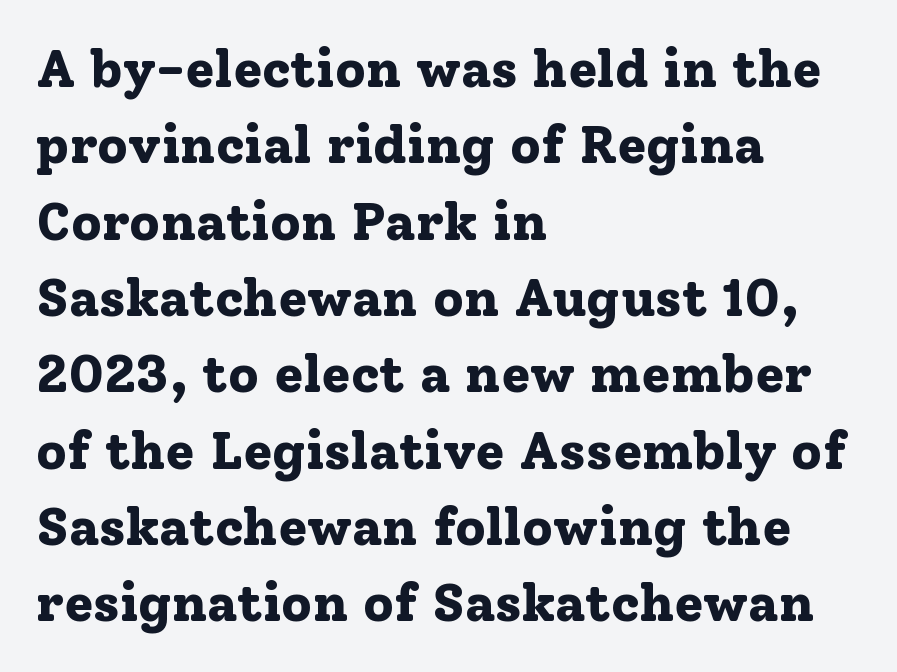
{"serif": "yes", "italic": "no", "bold": "yes", "weight": "bold", "width": "normal", "stroke_contrast": "low", "x_height": "medium", "monospaced": "no", "underline": "no", "align": "left", "line_spacing": "normal", "line_spacing_ratio": 1.44, "letter_spacing": "normal", "letter_spacing_em": 0.0, "glyph_px": 53}
